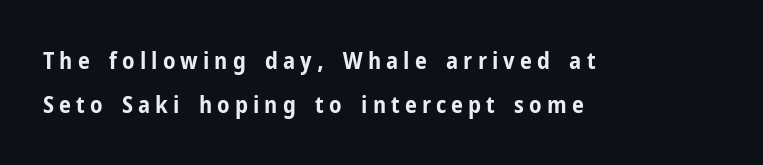
Rule under the text: the space is simply empty. Letter spacing: wide. The lettering holds an erect, upright posture throughout. The rendering uses a bold face; every stroke is thick and dark. The lines are quadded left.
